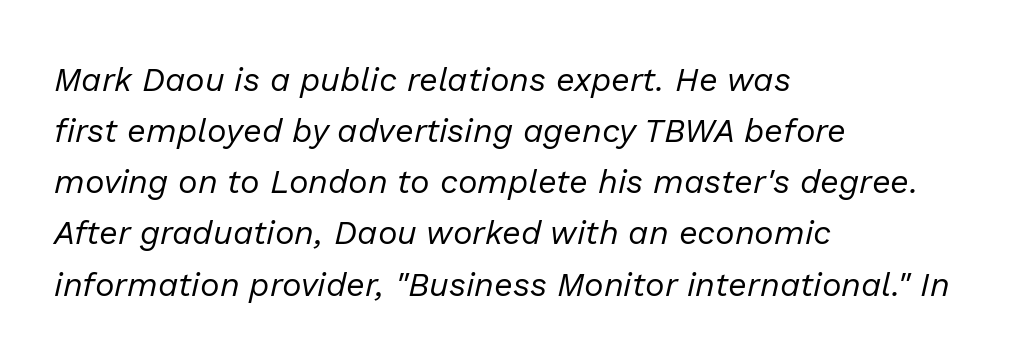
Q: Is the text bold? A: No.
Q: Is the text italic (slanted)? A: Yes, it leans right by about 13 degrees.
Q: Is the text underlined? A: No.
Q: How is the paragraph aligned? A: Left-aligned.
Q: Is the spacing between letters normal or unusually wide? A: Normal.
Q: Is the spacing between lines tight, normal or loose? A: Normal.
Q: Width (condensed, normal, or wide)? A: Normal.
Q: Stroke contrast? A: Low.
Q: x-height? A: Medium.
Q: Monospaced? A: No.
